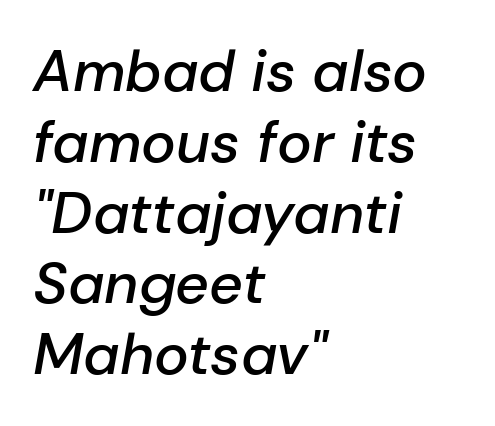
How are the letters spaced? Ordinarily, with no added tracking. Firm but not heavy-handed strokes: this text is semibold. Think of a printed novel: that variable character pitch is what you see here. The passage is arranged the way most books set body copy — flush left. The typography opts for an oblique posture over an upright one. Underline: absent.
